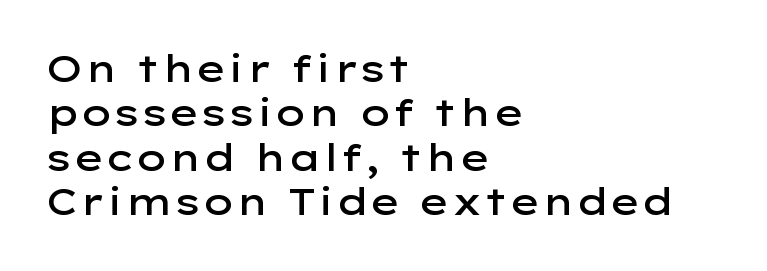
{"serif": "no", "italic": "no", "bold": "semi", "weight": "semibold", "width": "wide", "stroke_contrast": "low", "x_height": "medium", "monospaced": "no", "underline": "no", "align": "left", "line_spacing_ratio": 1.2, "letter_spacing": "normal", "letter_spacing_em": 0.0, "glyph_px": 37}
